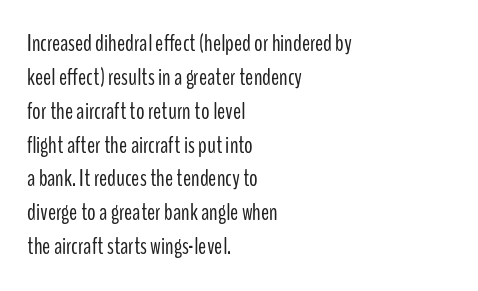
Decoration check: the copy has no underline. Teacher's note: observe the even left margin — that is flush-left alignment. Interline gaps are of average width in this sample. No chunkiness to these letters — they're not bold. These lines were composed using upright roman letters.
